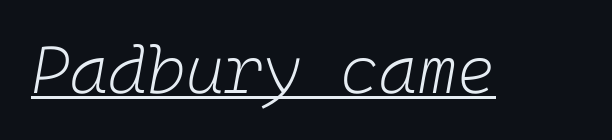
{"italic": "yes", "lean": "right", "slant_degrees": 10, "bold": "no", "weight": "light", "width": "normal", "stroke_contrast": "low", "x_height": "medium", "underline": "yes", "letter_spacing": "normal", "letter_spacing_em": 0.0, "glyph_px": 66}
